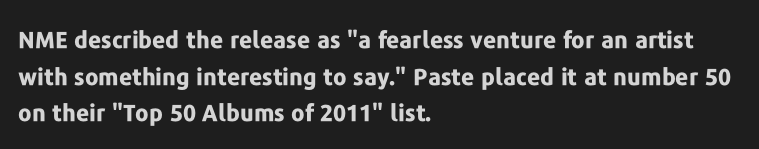
{"italic": "no", "bold": "yes", "underline": "no", "align": "left", "line_spacing": "normal", "line_spacing_ratio": 1.59, "letter_spacing": "normal", "letter_spacing_em": 0.0, "glyph_px": 23}
